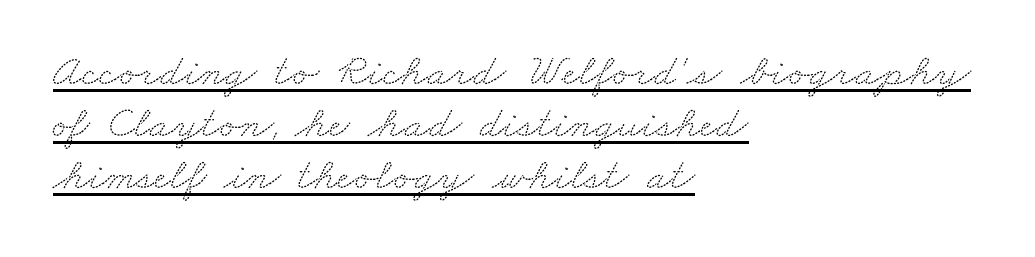
Q: Is the typeface a serif or a sans-serif typeface? A: Serif.
Q: Is the text underlined? A: Yes.
Q: How is the paragraph aligned? A: Left-aligned.
Q: Is the spacing between letters normal or unusually wide? A: Normal.
Q: Width (condensed, normal, or wide)? A: Wide.
Q: Stroke contrast? A: Medium.
Q: x-height? A: Small.
Q: Monospaced? A: No.
